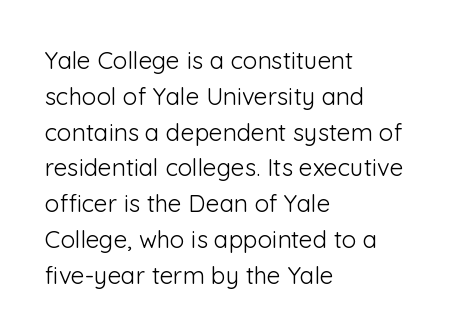
{"italic": "no", "bold": "no", "underline": "no", "align": "left", "line_spacing": "normal", "line_spacing_ratio": 1.49, "letter_spacing": "normal", "letter_spacing_em": 0.0, "glyph_px": 24}
